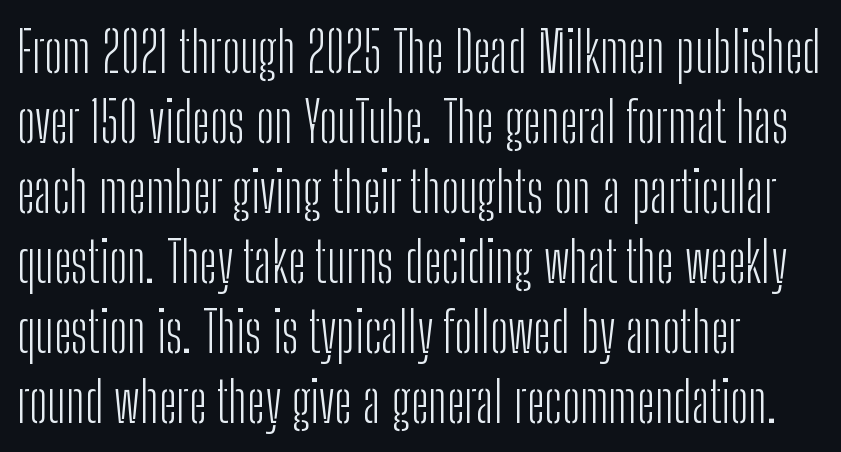
{"serif": "no", "italic": "no", "bold": "no", "weight": "light", "width": "condensed", "stroke_contrast": "low", "x_height": "medium", "monospaced": "no", "underline": "no", "align": "left", "line_spacing": "normal", "line_spacing_ratio": 1.25, "letter_spacing": "normal", "letter_spacing_em": 0.0, "glyph_px": 56}
